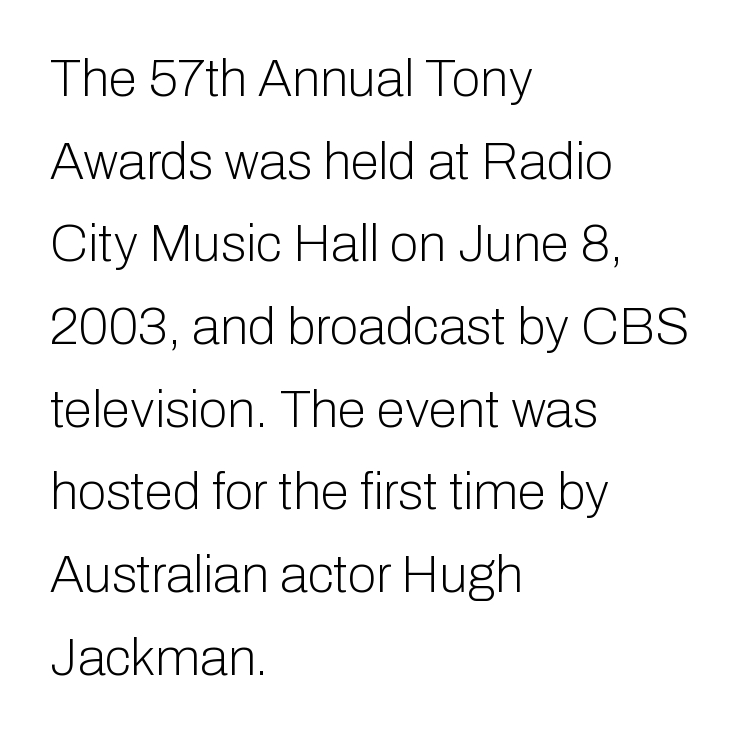
{"serif": "no", "italic": "no", "bold": "no", "weight": "light", "width": "normal", "stroke_contrast": "low", "x_height": "medium", "monospaced": "no", "underline": "no", "align": "left", "line_spacing": "normal", "line_spacing_ratio": 1.59, "letter_spacing": "normal", "letter_spacing_em": 0.0, "glyph_px": 52}
